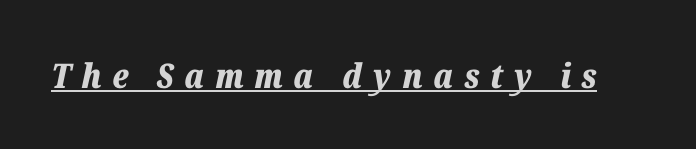
An italicized treatment has been applied to the whole sample. Check the space under the baseline: a stroke is drawn there. The glyphs have the mass of a bold cut. Looks like regular typesetting: each glyph gets only the width it needs.
